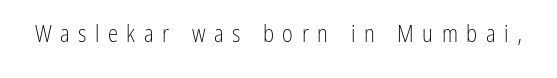
The image shows 23 px text type, upright; set unusually wide letter spacing (+0.37 em), not underlined.
